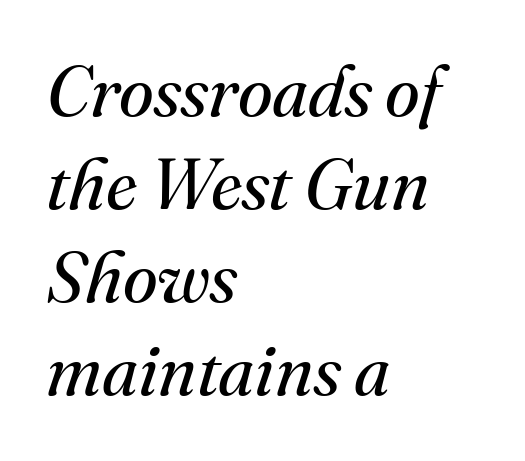
Q: Is the text bold? A: No.
Q: Is the text italic (slanted)? A: Yes, it leans right by about 16 degrees.
Q: Is the typeface a serif or a sans-serif typeface? A: Serif.
Q: Is the text underlined? A: No.
Q: How is the paragraph aligned? A: Left-aligned.
Q: Is the spacing between letters normal or unusually wide? A: Normal.
Q: Is the spacing between lines tight, normal or loose? A: Normal.
Q: Width (condensed, normal, or wide)? A: Normal.
Q: Stroke contrast? A: Medium.
Q: x-height? A: Small.
Q: Monospaced? A: No.
